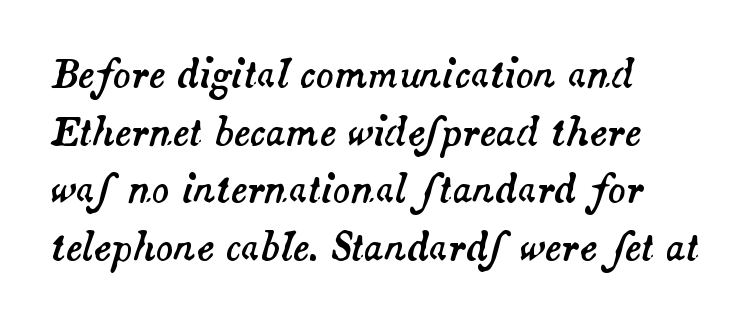
Q: Is the text italic (slanted)? A: Yes, it leans right by about 14 degrees.
Q: Is the text underlined? A: No.
Q: How is the paragraph aligned? A: Left-aligned.
Q: Is the spacing between letters normal or unusually wide? A: Normal.
Q: Is the spacing between lines tight, normal or loose? A: Normal.
Q: Width (condensed, normal, or wide)? A: Normal.
Q: Stroke contrast? A: Medium.
Q: x-height? A: Small.
Q: Monospaced? A: No.
